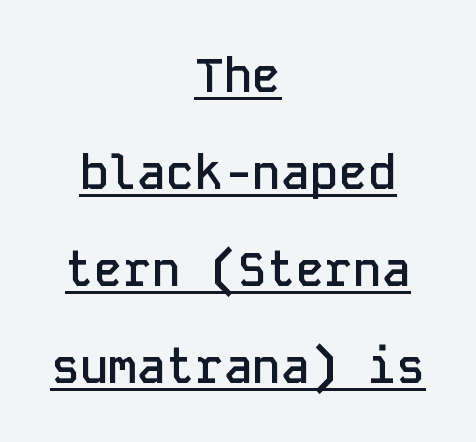
Q: Is the text bold? A: Semi-bold.
Q: Is the text italic (slanted)? A: No, it is upright.
Q: Is the typeface a serif or a sans-serif typeface? A: Sans-serif.
Q: Is the text underlined? A: Yes.
Q: How is the paragraph aligned? A: Centered.
Q: Is the spacing between letters normal or unusually wide? A: Normal.
Q: Is the spacing between lines tight, normal or loose? A: Loose.
Q: Width (condensed, normal, or wide)? A: Normal.
Q: Stroke contrast? A: Low.
Q: x-height? A: Medium.
Q: Monospaced? A: Yes.
